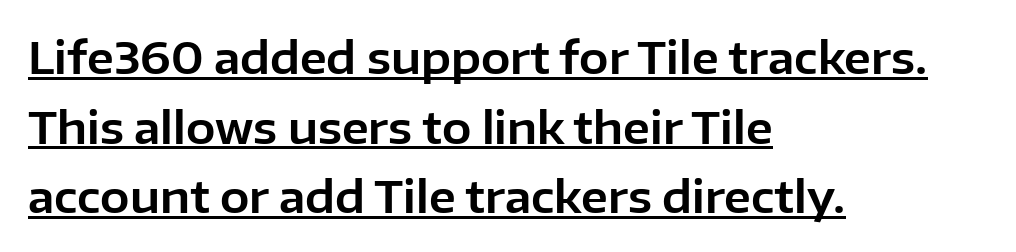
{"serif": "no", "italic": "no", "width": "normal", "stroke_contrast": "low", "x_height": "medium", "monospaced": "no", "underline": "yes", "align": "left", "line_spacing": "normal", "line_spacing_ratio": 1.58, "letter_spacing": "normal", "letter_spacing_em": 0.0, "glyph_px": 44}
